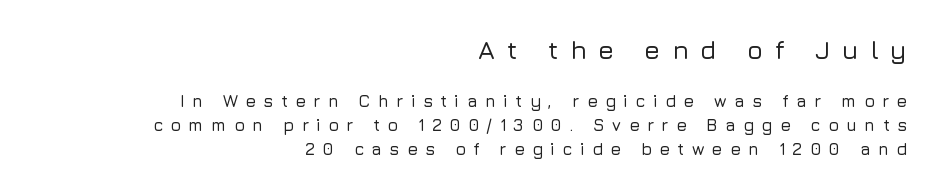
The image shows 26 px text type, upright; set right-aligned, normal line spacing (1.41x), unusually wide letter spacing (+0.44 em), not underlined; the first (top) block is 1.53x larger.
